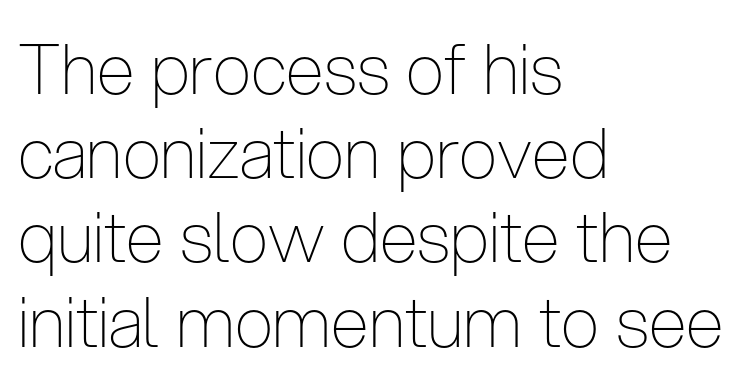
The image shows 69 px thin, condensed sans-serif type, upright; set left-aligned, line spacing 1.22x, normal letter spacing, not underlined; low stroke contrast and a medium x-height.
